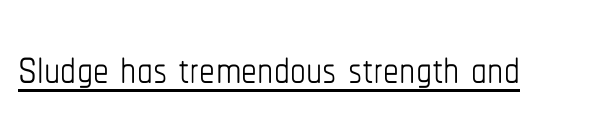
The image shows 63 px thin, condensed type, upright; set normal letter spacing, underlined; low stroke contrast and a medium x-height.
